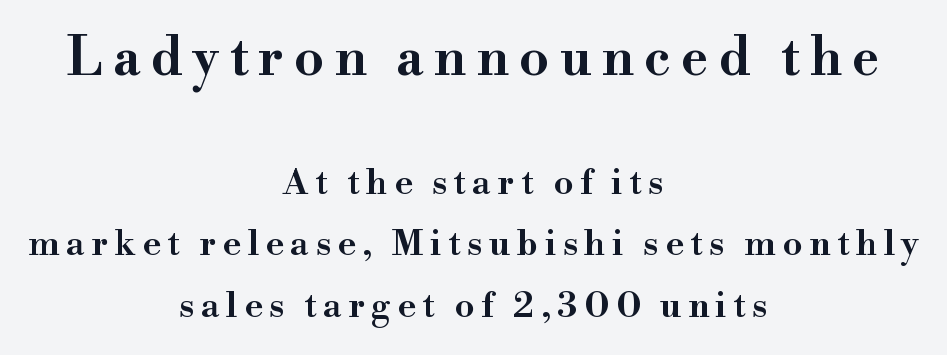
The image shows 53 px wide serif type, upright; set centered, line spacing 1.75x, not underlined; the first (top) block is 1.51x larger; high stroke contrast and a small x-height.
